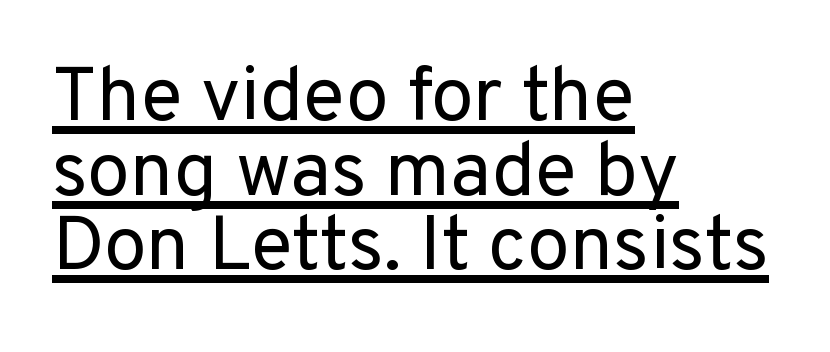
The image shows 77 px regular-weight sans-serif type, upright; set left-aligned, tight line spacing (0.97x), normal letter spacing, underlined; low stroke contrast and a medium x-height.
